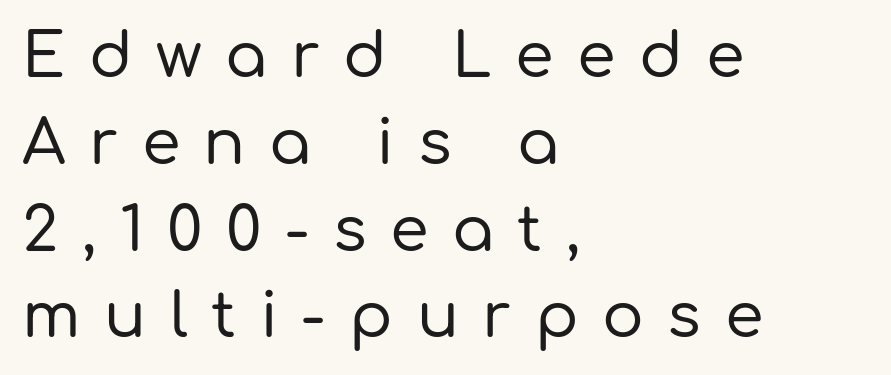
Q: Is the text italic (slanted)? A: No, it is upright.
Q: Is the typeface a serif or a sans-serif typeface? A: Sans-serif.
Q: Is the text underlined? A: No.
Q: How is the paragraph aligned? A: Left-aligned.
Q: Is the spacing between letters normal or unusually wide? A: Unusually wide.
Q: Is the spacing between lines tight, normal or loose? A: Normal.
Q: Width (condensed, normal, or wide)? A: Normal.
Q: Stroke contrast? A: Low.
Q: x-height? A: Medium.
Q: Monospaced? A: No.
